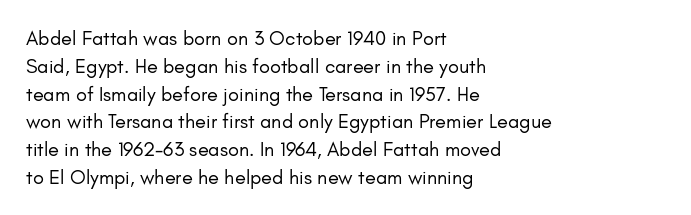
Nothing heavy about these letters — not bold at all. Compared with a centered layout, this one pins lines to the left instead. Spacing between characters is what you'd get straight out of the box. Posture: vertical. Anything drawn beneath the words? Only blank space.
